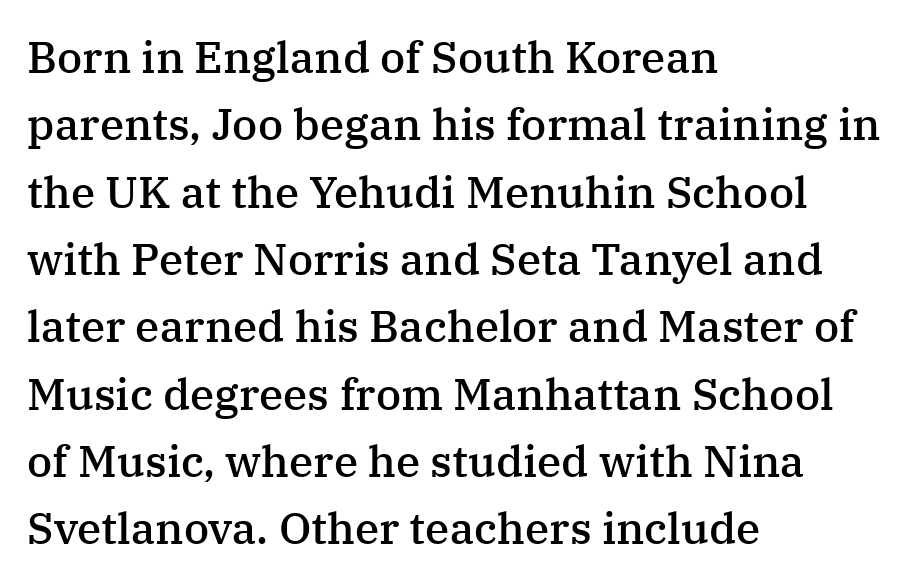
A student would call this left alignment; a typographer would say flush left, rag right. A semibold gives these letters moderate extra thickness, short of bold. If you measured baseline to baseline, you'd find a middling distance. Descender tails drop into unmarked territory. The passage shown has conventional tracking throughout.
